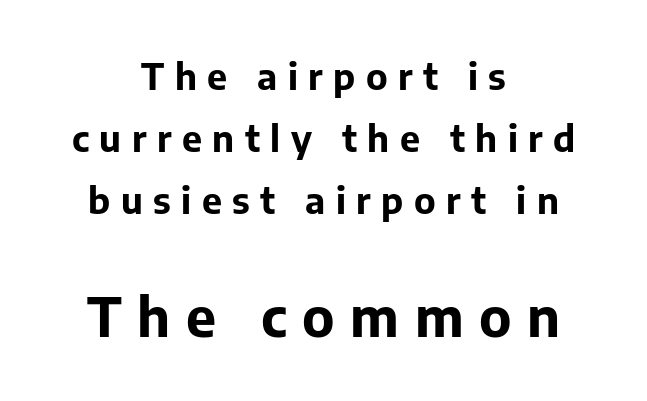
This rendering uses center alignment, leaving both contours irregular but symmetric. Small over large — that's the arrangement of the two blocks here. Tracking value appears strongly positive — letters spread wide. Posture: upright roman.
